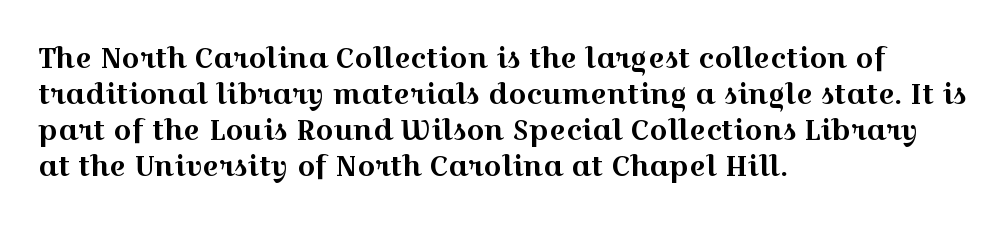
The image shows 28 px wide serif type, upright; set left-aligned, normal line spacing (1.29x), normal letter spacing, not underlined; a medium x-height.
